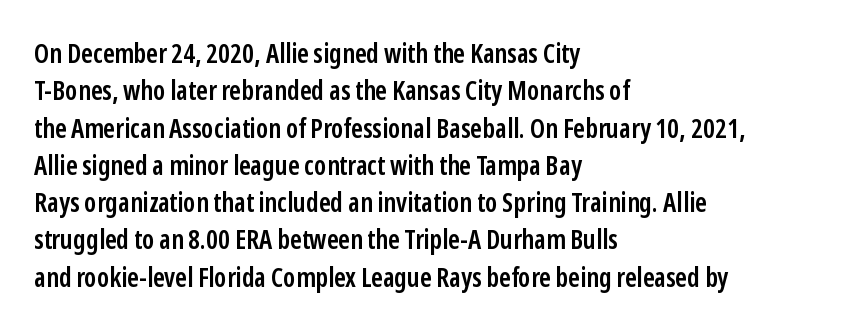
Rendered with straight, roman letterforms. This is moderately heavy type, rendered in semibold. Unmarked baselines from the first word to the last. If you measured baseline to baseline, you'd find a middling distance. Each word holds together tightly as a unit, with standard inter-letter gaps. Teacher's note: observe the even left margin — that is flush-left alignment.
